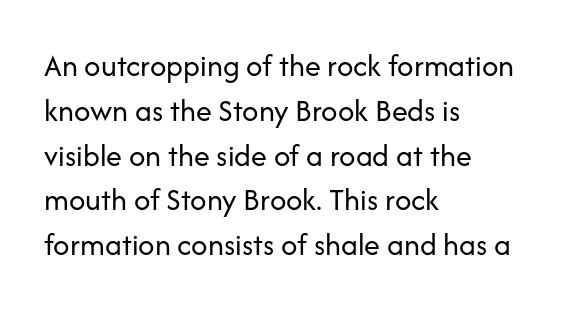
Do the characters align in a grid? No, the font is proportional. Leading matches the norm, producing a regular column. The ragged edge is on the right, which tells us the setting is flush left. Ink coverage per letter is moderate at most. Honestly, the letter spacing is just normal — you wouldn't notice it. Nope, no serifs anywhere on these letters.
